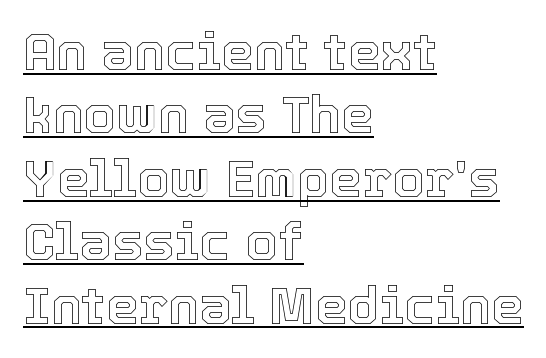
The image shows 52 px text type, upright; set left-aligned, line spacing 1.22x, normal letter spacing, underlined; a medium x-height.
